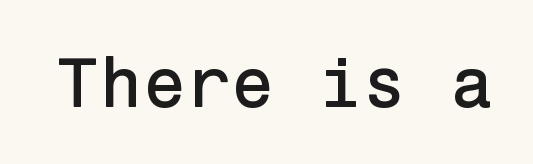
The image shows 71 px sans-serif type, upright; set normal letter spacing, not underlined; low stroke contrast and a medium x-height.
